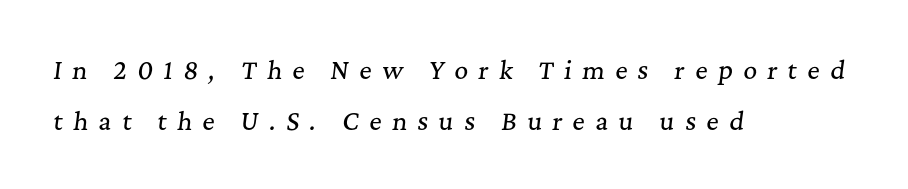
Which margin do the lines hug? The left one — the right edge is uneven. Horizontal bands of white between lines are thick stripes. The specimen reads as italic at a glance. What stands out about the letter spacing? Its width — letters are far apart. Descenders hang freely into open space.
